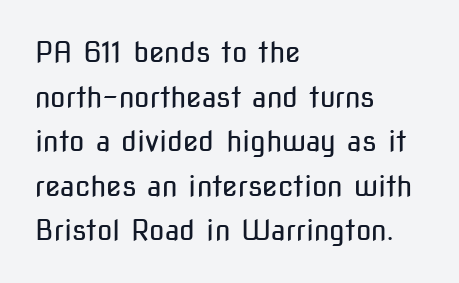
The image shows 28 px regular-weight, condensed sans-serif type, upright; set left-aligned, normal line spacing (1.59x), normal letter spacing, not underlined; low stroke contrast and a medium x-height.
